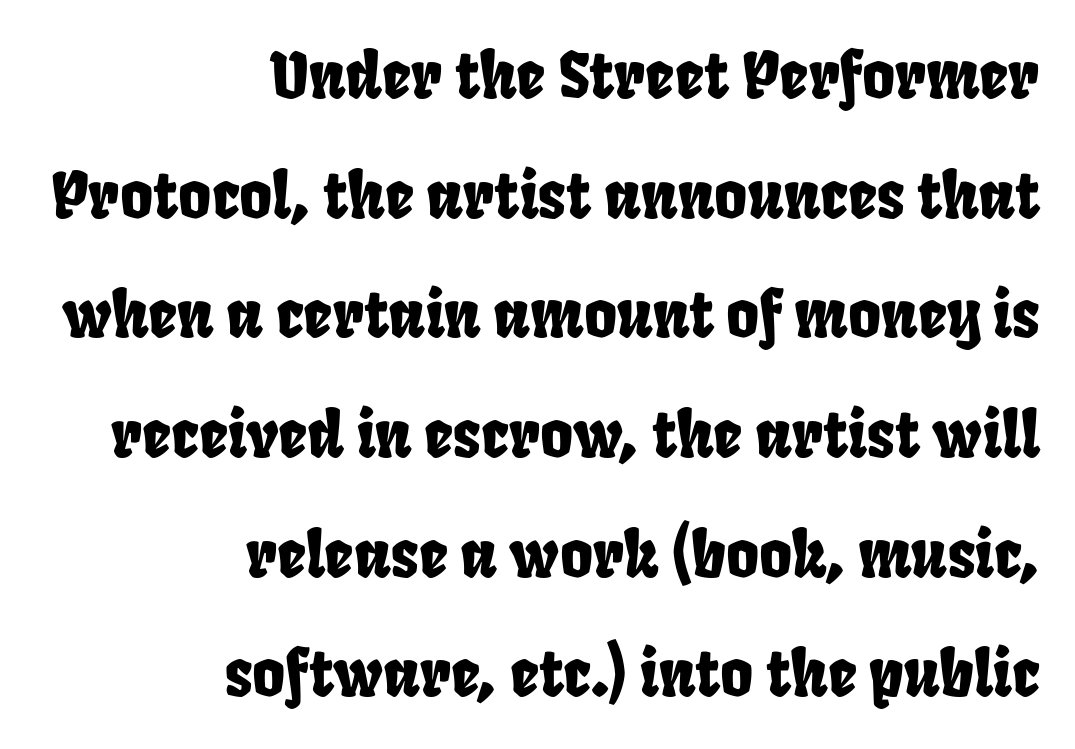
The tracking reads as untouched default to a designer's eye. Here the designer chose a conventional face with non-uniform glyph widths. Does the type have serifs? No, each stem ends abruptly. Leading is clearly above the norm, producing a sparse column.
